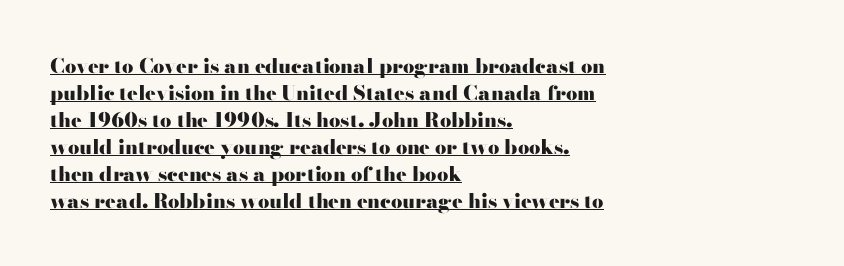
Q: Is the text bold? A: Yes.
Q: Is the text italic (slanted)? A: No, it is upright.
Q: Is the text underlined? A: Yes.
Q: How is the paragraph aligned? A: Left-aligned.
Q: Is the spacing between letters normal or unusually wide? A: Normal.
Q: Is the spacing between lines tight, normal or loose? A: Normal.
